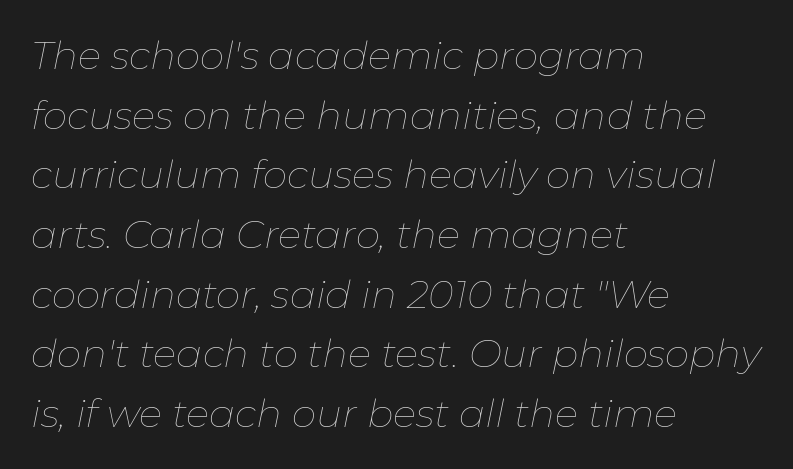
Q: Is the text bold? A: No.
Q: Is the text italic (slanted)? A: Yes, it leans right by about 11 degrees.
Q: Is the text underlined? A: No.
Q: How is the paragraph aligned? A: Left-aligned.
Q: Is the spacing between letters normal or unusually wide? A: Normal.
Q: Is the spacing between lines tight, normal or loose? A: Normal.
Q: Width (condensed, normal, or wide)? A: Normal.
Q: Stroke contrast? A: Low.
Q: x-height? A: Medium.
Q: Monospaced? A: No.
